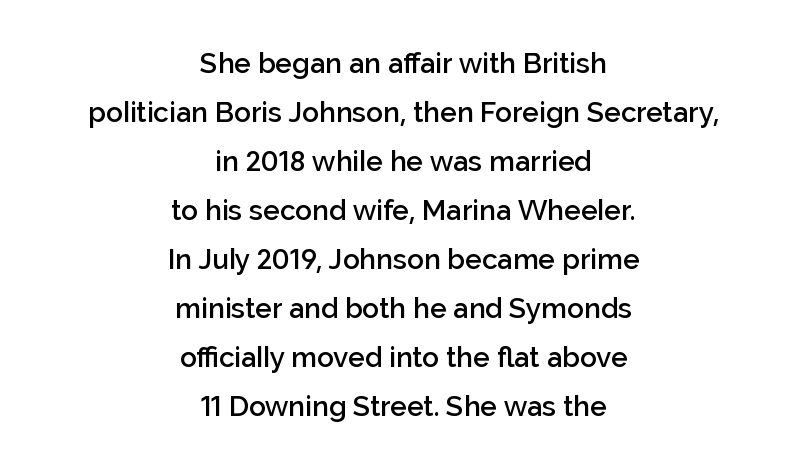
{"serif": "no", "italic": "no", "bold": "semi", "weight": "semibold", "width": "normal", "stroke_contrast": "low", "x_height": "medium", "monospaced": "no", "underline": "no", "align": "center", "line_spacing_ratio": 1.75, "letter_spacing": "normal", "letter_spacing_em": 0.0, "glyph_px": 28}
